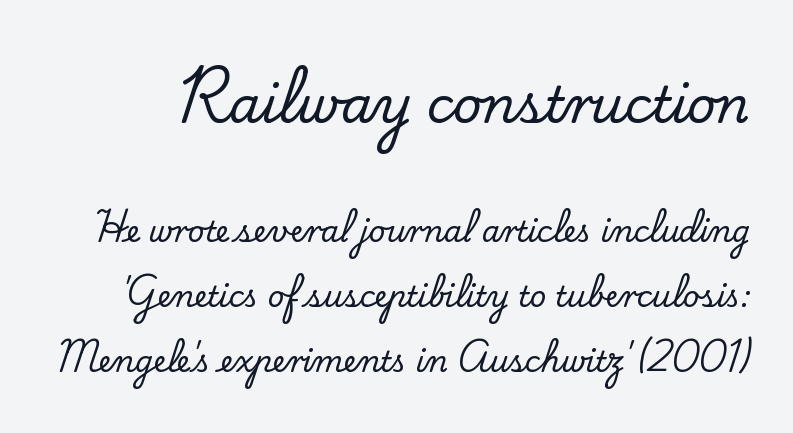
The letters carry serifs — small finishing strokes at the ends of their stems. The upper block of text is set noticeably larger than the block beneath it. The specimen omits any rule beneath the text block's lines. These lines stand farther apart than default settings would place them. The passage shown is typed in a proportional face where columns would drift.
